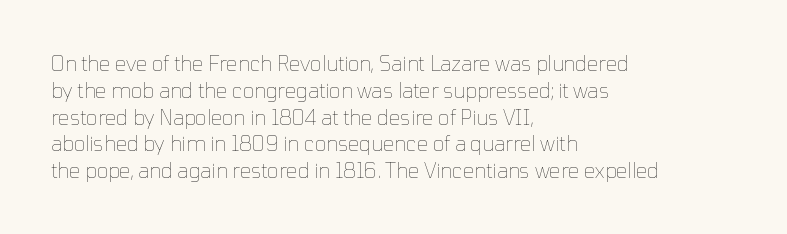
Q: Is the text bold? A: No.
Q: Is the text italic (slanted)? A: No, it is upright.
Q: Is the text underlined? A: No.
Q: How is the paragraph aligned? A: Left-aligned.
Q: Is the spacing between letters normal or unusually wide? A: Normal.
Q: Is the spacing between lines tight, normal or loose? A: Normal.
